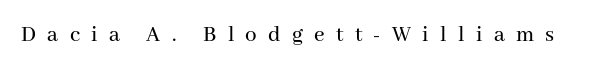
Look at the tracking — it's clearly loosened, letters drifting apart. Notice how the stems are strictly vertical — no italics here. Underlining? Definitely not there.
